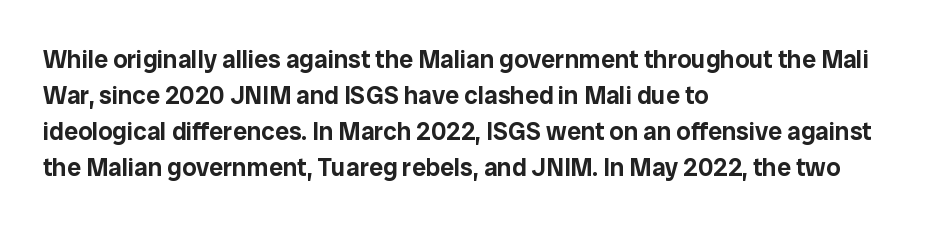
Vertically, the passage feels balanced, rows spaced as you'd expect. Every character sits straight up, as roman type does. A typesetter would call this zero additional tracking. Each line starts at the same left margin while the right side varies. Descenders are the only things crossing below the line.
